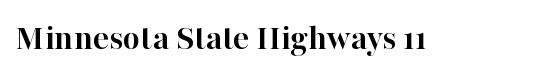
{"serif": "yes", "italic": "no", "bold": "yes", "weight": "semibold", "width": "normal", "stroke_contrast": "high", "x_height": "medium", "monospaced": "no", "underline": "no", "letter_spacing": "normal", "letter_spacing_em": 0.0, "glyph_px": 37}
